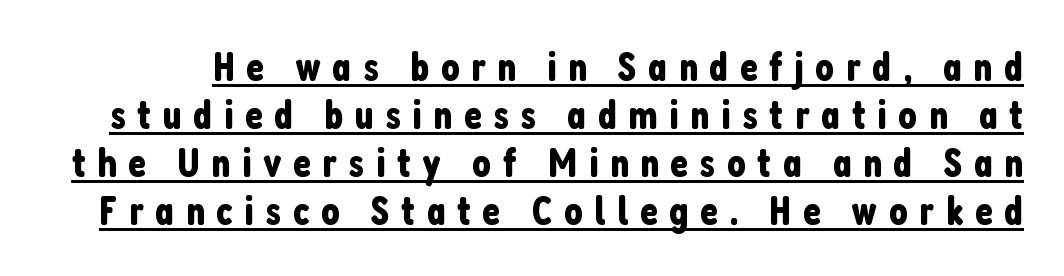
The image shows 41 px condensed sans-serif type, upright; set line spacing 1.17x, unusually wide letter spacing (+0.28 em), underlined; low stroke contrast and a medium x-height.
